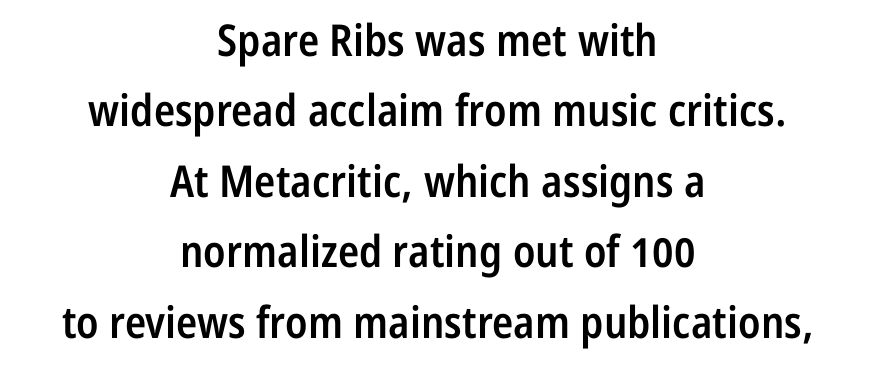
Q: Is the text bold? A: Semi-bold.
Q: Is the text italic (slanted)? A: No, it is upright.
Q: Is the typeface a serif or a sans-serif typeface? A: Sans-serif.
Q: Is the text underlined? A: No.
Q: How is the paragraph aligned? A: Centered.
Q: Is the spacing between letters normal or unusually wide? A: Normal.
Q: Is the spacing between lines tight, normal or loose? A: Normal.
Q: Width (condensed, normal, or wide)? A: Condensed.
Q: Stroke contrast? A: Low.
Q: x-height? A: Medium.
Q: Monospaced? A: No.
